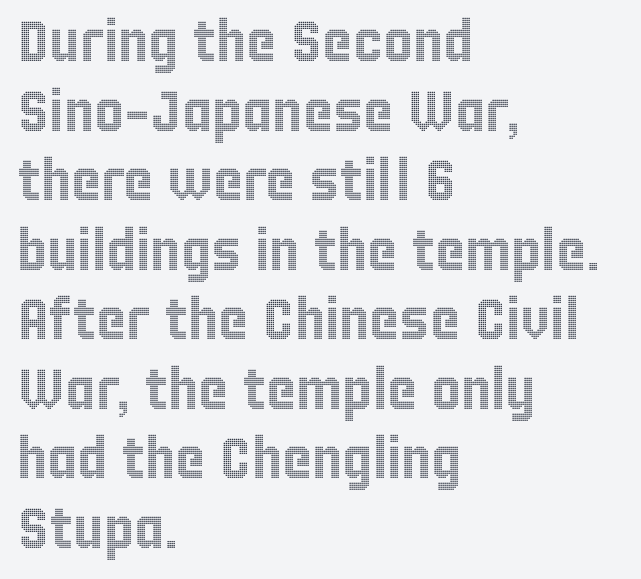
The letters advance in unequal steps, a hallmark of proportional type. Honestly, the letter spacing is just normal — you wouldn't notice it. Anything drawn beneath the words? Only blank space. Notice how the passage keeps a crisp vertical edge on the left only. Notice how the stems are strictly vertical — no italics here.
